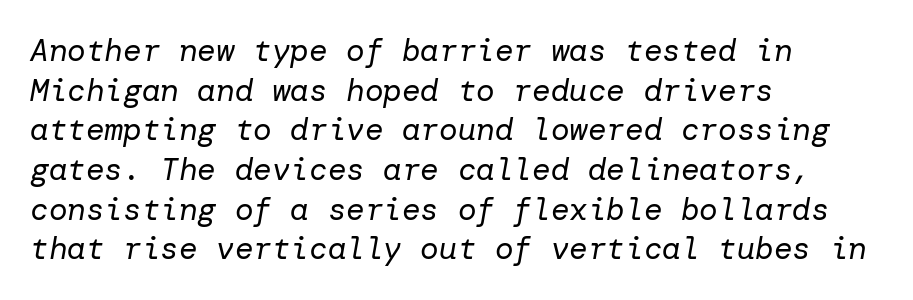
The image shows 31 px regular-weight type, italic (leaning right); set left-aligned, normal line spacing (1.28x), normal letter spacing, not underlined; low stroke contrast and a medium x-height.
